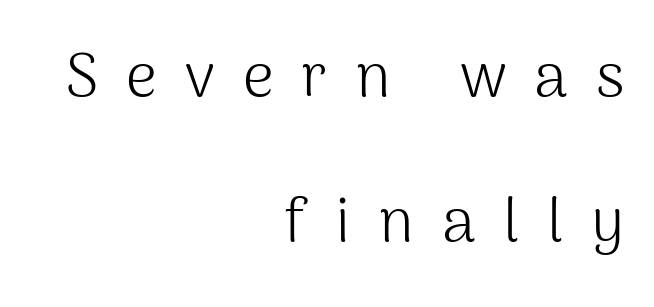
The image shows 61 px light sans-serif type, upright; set right-aligned, loose line spacing (2.38x), unusually wide letter spacing (+0.46 em), not underlined; medium stroke contrast and a medium x-height.
